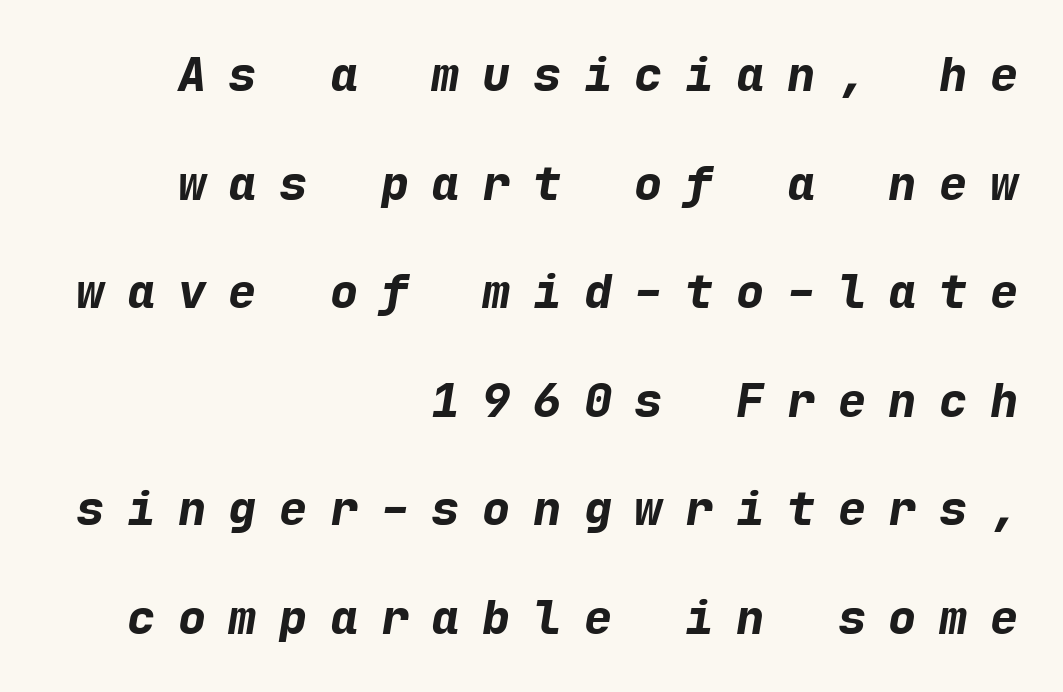
Horizontal alignment here is rightward, an uncommon choice for prose. The whole block is typeset with a tilt. The letters are spread apart with noticeably loose tracking. Compared with typical paragraphs, the rows here are farther apart.
